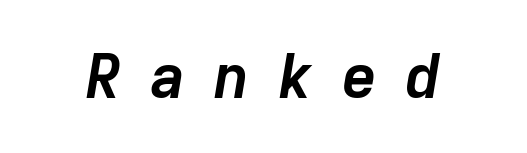
Q: Is the text bold? A: Yes.
Q: Is the text italic (slanted)? A: Yes, it leans right by about 9 degrees.
Q: Is the text underlined? A: No.
Q: Is the spacing between letters normal or unusually wide? A: Unusually wide.
Q: Width (condensed, normal, or wide)? A: Normal.
Q: Stroke contrast? A: Low.
Q: x-height? A: Medium.
Q: Monospaced? A: No.
